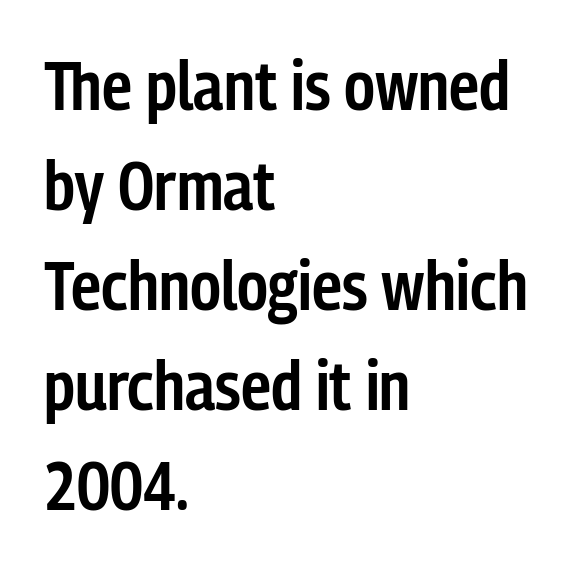
{"serif": "no", "italic": "no", "bold": "semi", "weight": "semibold", "width": "condensed", "stroke_contrast": "low", "x_height": "medium", "monospaced": "no", "underline": "no", "align": "left", "line_spacing": "normal", "line_spacing_ratio": 1.47, "letter_spacing": "normal", "letter_spacing_em": 0.0, "glyph_px": 68}
